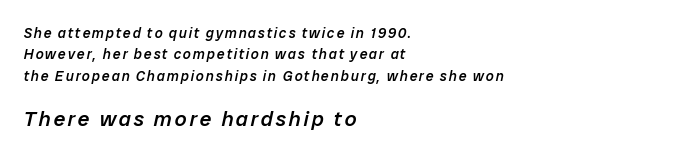
{"italic": "yes", "lean": "right", "slant_degrees": 12, "bold": "semi", "underline": "no", "align": "left", "line_spacing": "normal", "line_spacing_ratio": 1.53, "larger_block": "second", "size_ratio": 1.5, "glyph_px": 21}
